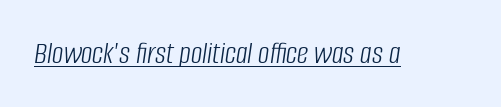
Q: Is the text bold? A: No.
Q: Is the text italic (slanted)? A: Yes, it leans right by about 8 degrees.
Q: Is the text underlined? A: Yes.
Q: Is the spacing between letters normal or unusually wide? A: Normal.
Q: Width (condensed, normal, or wide)? A: Condensed.
Q: Stroke contrast? A: Low.
Q: x-height? A: Large.
Q: Monospaced? A: No.
